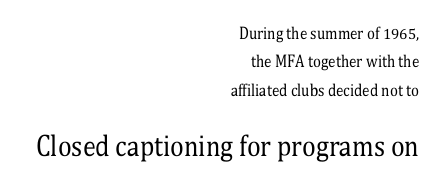
Q: Is the text bold? A: No.
Q: Is the text italic (slanted)? A: No, it is upright.
Q: Is the text underlined? A: No.
Q: How is the paragraph aligned? A: Right-aligned.
Q: Is the spacing between letters normal or unusually wide? A: Normal.
Q: Is the spacing between lines tight, normal or loose? A: Loose.
Q: Which block of text is set in a larger size, the first (top) or the second (bottom)? A: The second (bottom) one.
